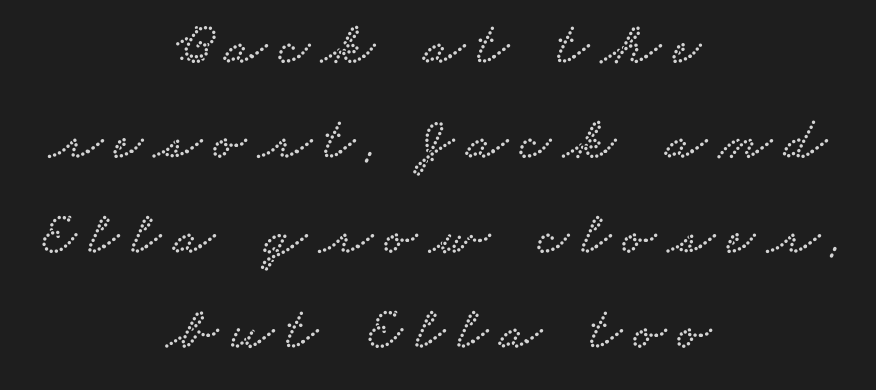
{"serif": "yes", "width": "wide", "stroke_contrast": "low", "x_height": "small", "monospaced": "no", "underline": "no", "align": "center", "line_spacing": "normal", "line_spacing_ratio": 1.56, "letter_spacing": "wide", "letter_spacing_em": 0.2, "glyph_px": 61}
